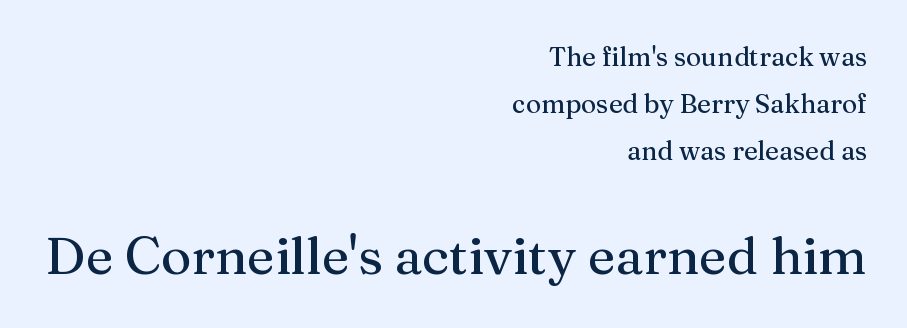
The letters advance in unequal steps, a hallmark of proportional type. The words here are not underlined. These lines stack with their right ends in a neat column. The letters carry serifs — small finishing strokes at the ends of their stems. If you squint, the bottom block still reads clearly — it's the larger of the two.
